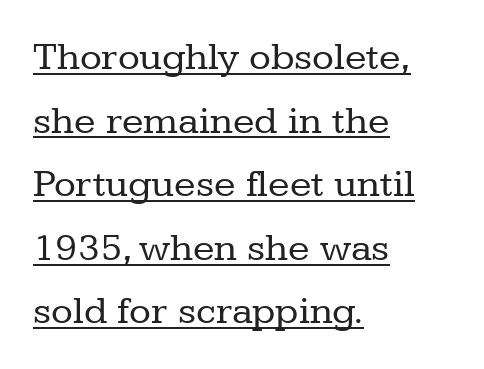
{"serif": "yes", "italic": "no", "bold": "no", "weight": "regular", "width": "normal", "stroke_contrast": "low", "x_height": "medium", "monospaced": "no", "underline": "yes", "align": "left", "line_spacing": "normal", "line_spacing_ratio": 1.59, "letter_spacing": "normal", "letter_spacing_em": 0.0, "glyph_px": 40}
